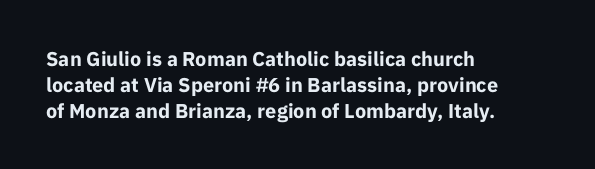
A typesetter would call this zero additional tracking. A classic flush-left, rag-right setting is used for this passage. The letters stand upright; this is a roman face. The glyphs are unaccompanied by any horizontal stroke below them. Line spacing here is normal.
